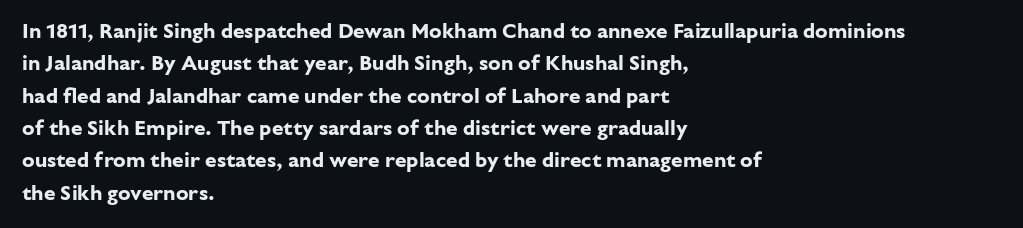
{"italic": "no", "bold": "yes", "underline": "no", "align": "left", "line_spacing": "normal", "line_spacing_ratio": 1.54, "letter_spacing": "normal", "letter_spacing_em": 0.0, "glyph_px": 21}
